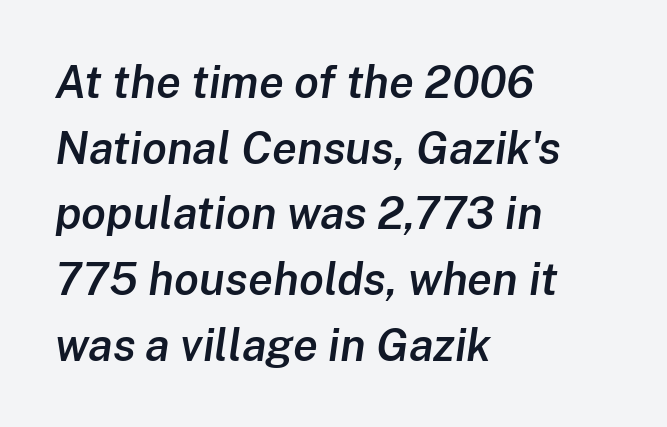
{"italic": "yes", "lean": "right", "slant_degrees": 8, "bold": "semi", "weight": "semibold", "width": "normal", "stroke_contrast": "low", "x_height": "medium", "monospaced": "no", "underline": "no", "align": "left", "line_spacing": "normal", "line_spacing_ratio": 1.46, "letter_spacing": "normal", "letter_spacing_em": 0.0, "glyph_px": 45}
